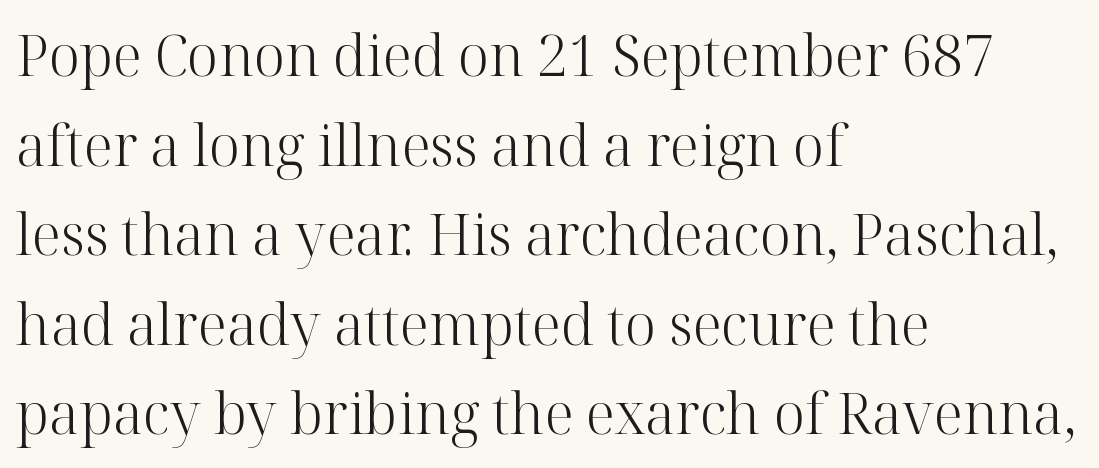
The passage shown stacks its lines at a standard gap. The lettering stays uniformly vertical, giving the passage a roman look. The zone under the glyphs is completely vacant. In terms of letterform style, serifs are clearly present.
